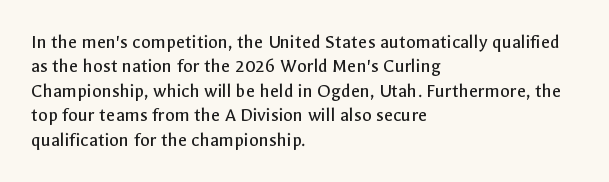
These lines keep a tight, regular rhythm from letter to letter. In CSS terms this would be text-align: left. Weight: in the light-to-regular range. This is roman type, the default non-slanted kind. Decoration check: the copy has no underline.
